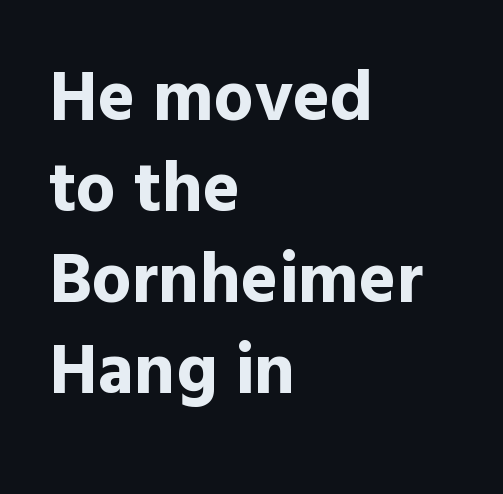
{"serif": "no", "italic": "no", "bold": "yes", "weight": "bold", "width": "normal", "x_height": "medium", "monospaced": "no", "underline": "no", "align": "left", "line_spacing": "normal", "line_spacing_ratio": 1.28, "letter_spacing": "normal", "letter_spacing_em": 0.0, "glyph_px": 71}
